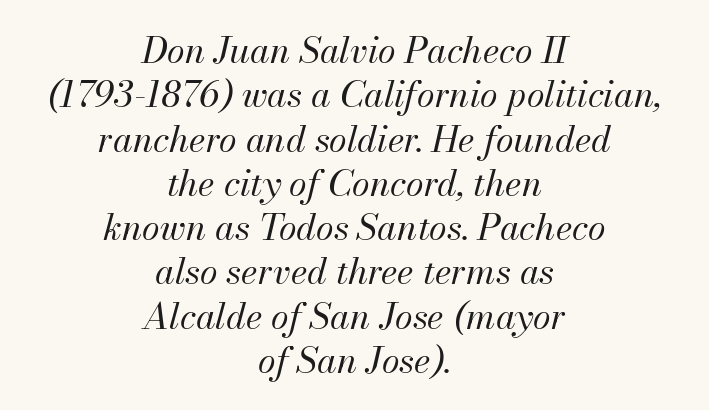
The image shows 36 px regular-weight type, italic (leaning right); set centered, line spacing 1.23x, normal letter spacing, not underlined; medium stroke contrast and a small x-height.
